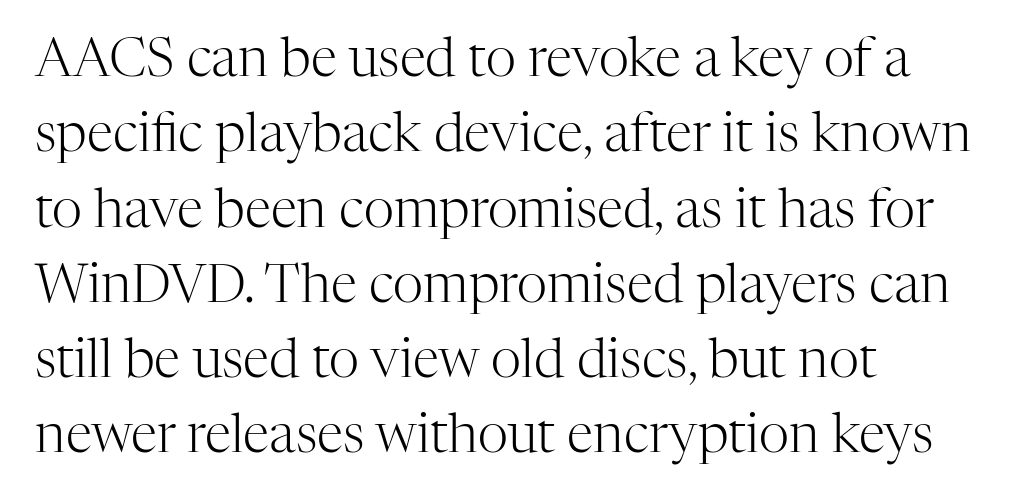
{"serif": "yes", "italic": "no", "bold": "no", "weight": "light", "width": "normal", "stroke_contrast": "high", "x_height": "medium", "monospaced": "no", "underline": "no", "align": "left", "line_spacing": "normal", "line_spacing_ratio": 1.42, "letter_spacing": "normal", "letter_spacing_em": 0.0, "glyph_px": 53}
